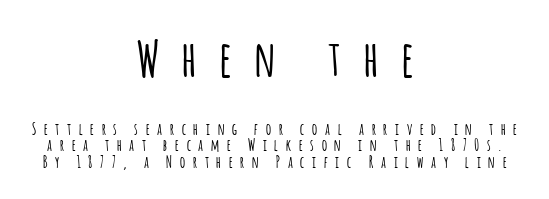
The image shows 49 px condensed sans-serif type, upright; set centered, tight line spacing (1.05x), unusually wide letter spacing (+0.49 em), not underlined; the first (top) block is 3.06x larger; low stroke contrast and a large x-height.
